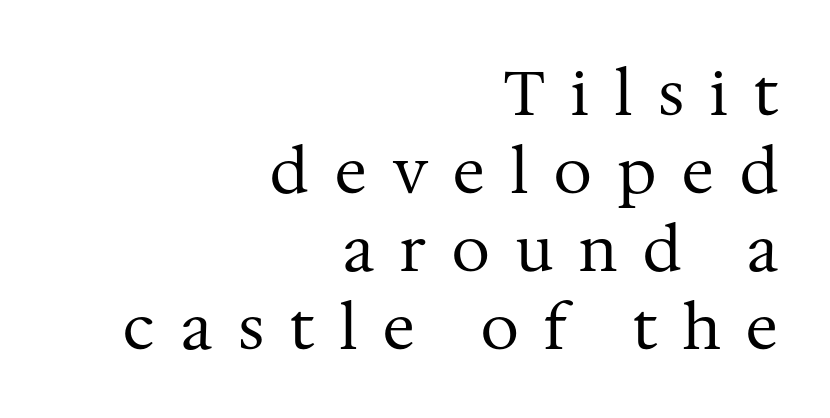
Ascenders rise straight up at ninety degrees. The strip under each line holds only bare page. Stems here are at most as thick as an everyday book face. How would I describe the line gaps? Plain and ordinary. The rendering inserts visible extra space after every character. The characters display serif detailing at their extremities.
